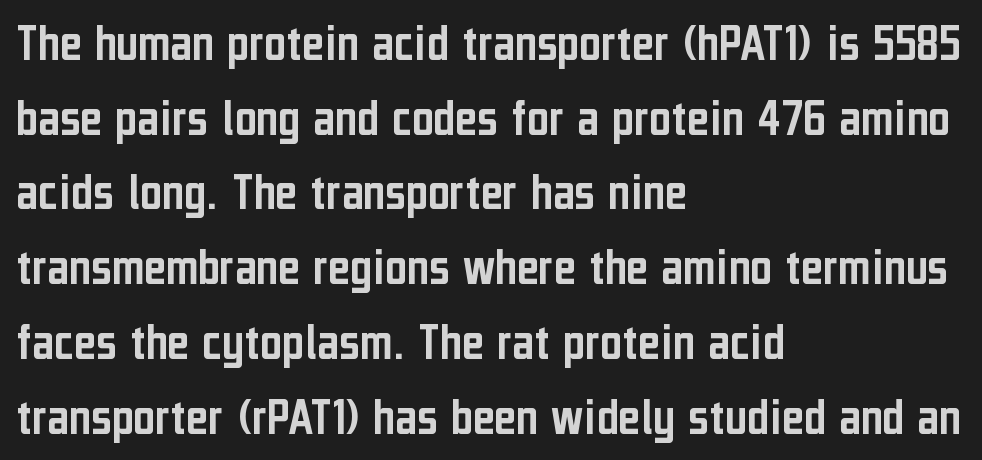
{"serif": "no", "italic": "no", "width": "condensed", "stroke_contrast": "low", "x_height": "medium", "monospaced": "no", "underline": "no", "align": "left", "line_spacing": "normal", "line_spacing_ratio": 1.41, "letter_spacing": "normal", "letter_spacing_em": 0.0, "glyph_px": 53}
